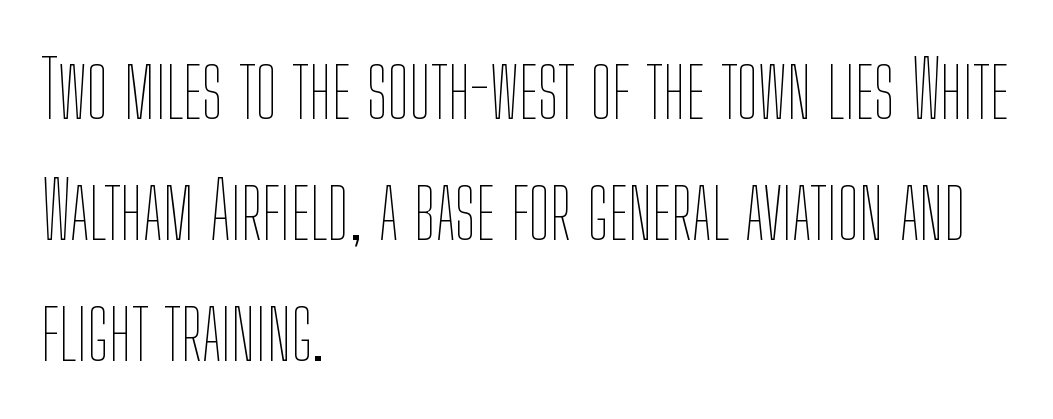
{"italic": "no", "bold": "no", "weight": "thin", "width": "condensed", "stroke_contrast": "low", "x_height": "medium", "monospaced": "no", "underline": "no", "align": "left", "line_spacing": "normal", "line_spacing_ratio": 1.53, "letter_spacing": "normal", "letter_spacing_em": 0.0, "glyph_px": 79}
